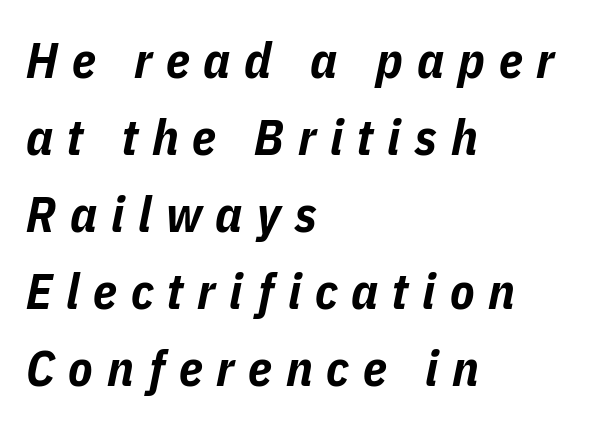
{"italic": "yes", "lean": "right", "slant_degrees": 11, "bold": "yes", "weight": "bold", "width": "condensed", "stroke_contrast": "low", "x_height": "medium", "monospaced": "no", "underline": "no", "align": "left", "line_spacing": "normal", "line_spacing_ratio": 1.54, "letter_spacing": "wide", "letter_spacing_em": 0.28, "glyph_px": 50}
